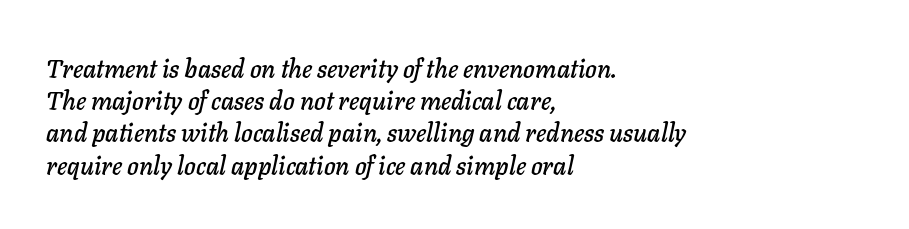
Q: Is the text italic (slanted)? A: Yes, it leans right by about 11 degrees.
Q: Is the text underlined? A: No.
Q: How is the paragraph aligned? A: Left-aligned.
Q: Is the spacing between letters normal or unusually wide? A: Normal.
Q: Is the spacing between lines tight, normal or loose? A: Normal.
